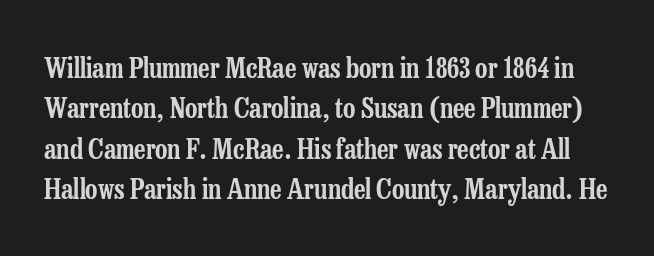
The image shows 27 px text type, upright; set normal line spacing (1.5x), normal letter spacing, not underlined.
